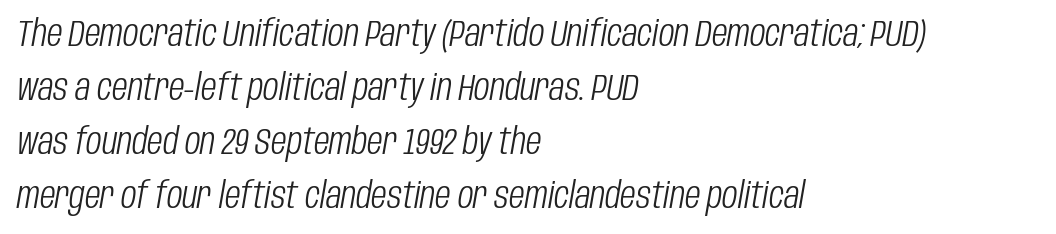
Q: Is the text bold? A: No.
Q: Is the text italic (slanted)? A: Yes, it leans right by about 10 degrees.
Q: Is the text underlined? A: No.
Q: How is the paragraph aligned? A: Left-aligned.
Q: Is the spacing between letters normal or unusually wide? A: Normal.
Q: Is the spacing between lines tight, normal or loose? A: Normal.
Q: Width (condensed, normal, or wide)? A: Condensed.
Q: Stroke contrast? A: Low.
Q: x-height? A: Large.
Q: Monospaced? A: No.
